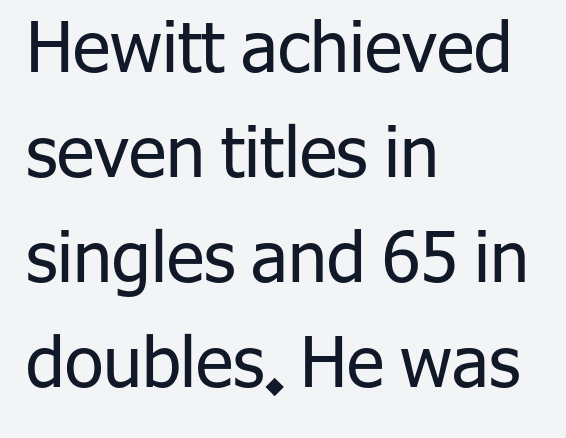
{"serif": "no", "italic": "no", "bold": "no", "weight": "regular", "width": "normal", "stroke_contrast": "low", "x_height": "medium", "monospaced": "no", "underline": "no", "align": "left", "line_spacing": "normal", "line_spacing_ratio": 1.5, "letter_spacing": "normal", "letter_spacing_em": 0.0, "glyph_px": 70}
